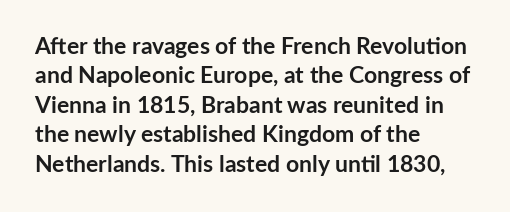
In terms of posture, this sample is upright. Whoever set this chose a conventional vertical rhythm. The space directly below the letters is spotless. A typesetter would call this zero additional tracking.
